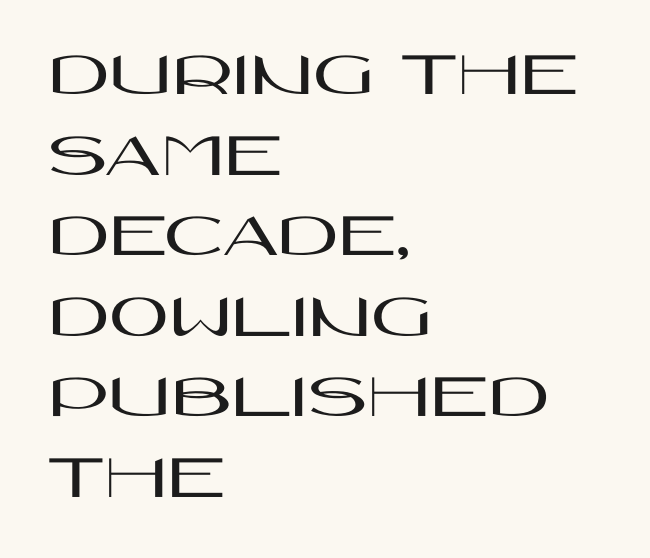
The image shows 65 px wide sans-serif type, upright; set left-aligned, line spacing 1.24x, normal letter spacing, not underlined; high stroke contrast and a large x-height.
